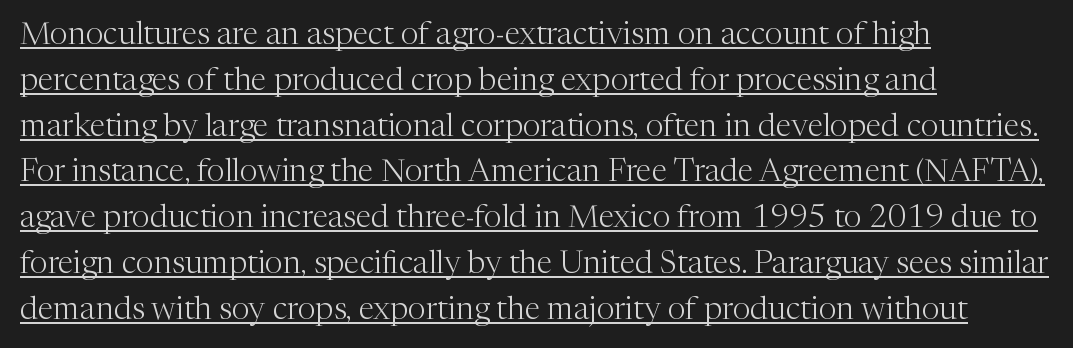
{"serif": "yes", "italic": "no", "bold": "no", "weight": "light", "width": "normal", "stroke_contrast": "medium", "x_height": "medium", "monospaced": "no", "underline": "yes", "align": "left", "line_spacing": "normal", "line_spacing_ratio": 1.43, "letter_spacing": "normal", "letter_spacing_em": 0.0, "glyph_px": 32}
